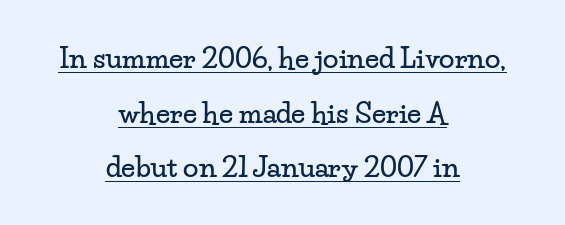
You could not count columns in this text — the font is proportionally spaced. Spacing between characters is what you'd get straight out of the box. If you folded the block vertically in half, each line would mirror itself in length. Unlike a clean sans, this face finishes its strokes with serifs.
